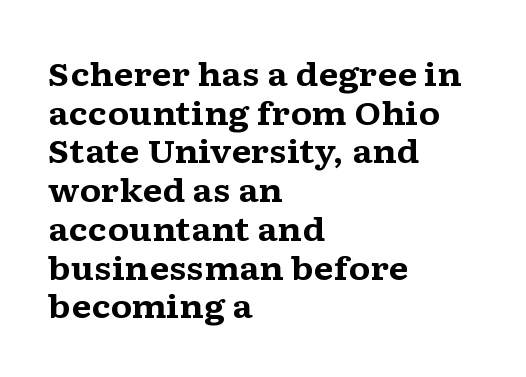
Q: Is the text bold? A: Yes.
Q: Is the text italic (slanted)? A: No, it is upright.
Q: Is the typeface a serif or a sans-serif typeface? A: Serif.
Q: Is the text underlined? A: No.
Q: How is the paragraph aligned? A: Left-aligned.
Q: Is the spacing between letters normal or unusually wide? A: Normal.
Q: Width (condensed, normal, or wide)? A: Wide.
Q: Stroke contrast? A: Medium.
Q: x-height? A: Medium.
Q: Monospaced? A: No.
